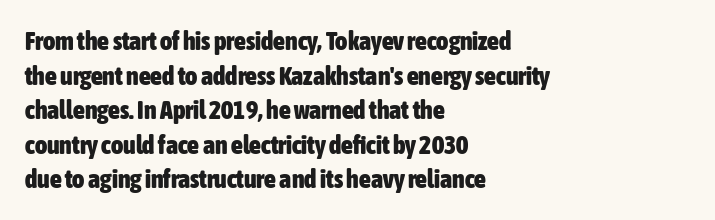
{"italic": "no", "bold": "yes", "underline": "no", "align": "left", "line_spacing": "normal", "line_spacing_ratio": 1.33, "letter_spacing": "normal", "letter_spacing_em": 0.0, "glyph_px": 26}
